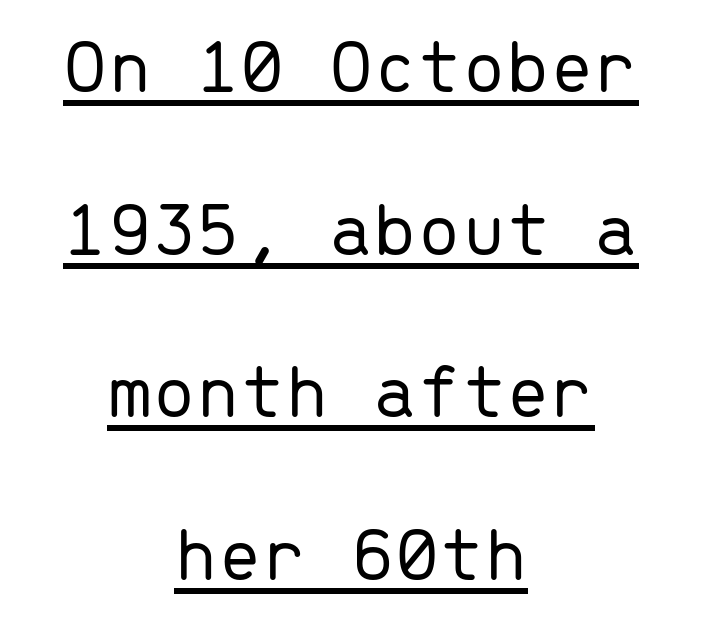
Q: Is the text bold? A: No.
Q: Is the text italic (slanted)? A: No, it is upright.
Q: Is the typeface a serif or a sans-serif typeface? A: Sans-serif.
Q: Is the text underlined? A: Yes.
Q: How is the paragraph aligned? A: Centered.
Q: Is the spacing between letters normal or unusually wide? A: Normal.
Q: Is the spacing between lines tight, normal or loose? A: Loose.
Q: Width (condensed, normal, or wide)? A: Normal.
Q: Stroke contrast? A: Low.
Q: x-height? A: Medium.
Q: Monospaced? A: Yes.
